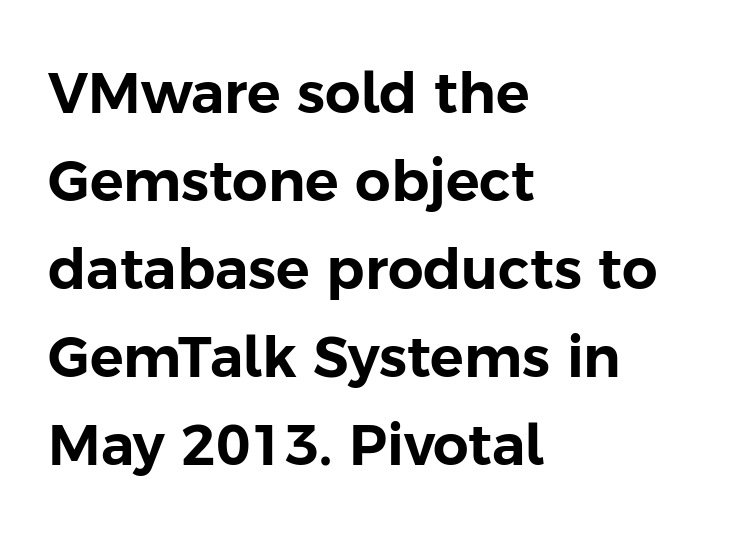
Q: Is the text italic (slanted)? A: No, it is upright.
Q: Is the typeface a serif or a sans-serif typeface? A: Sans-serif.
Q: Is the text underlined? A: No.
Q: How is the paragraph aligned? A: Left-aligned.
Q: Is the spacing between letters normal or unusually wide? A: Normal.
Q: Is the spacing between lines tight, normal or loose? A: Normal.
Q: Width (condensed, normal, or wide)? A: Normal.
Q: Stroke contrast? A: Low.
Q: x-height? A: Medium.
Q: Monospaced? A: No.
